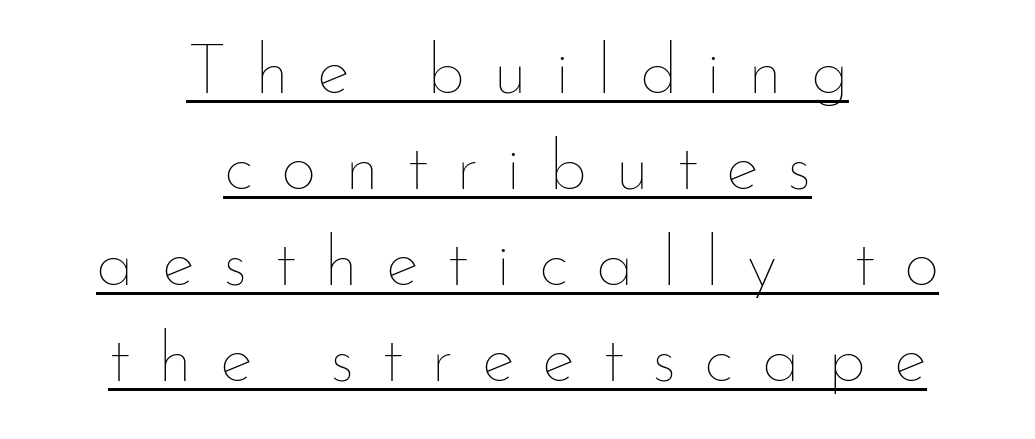
Q: Is the text bold? A: No.
Q: Is the text italic (slanted)? A: No, it is upright.
Q: Is the text underlined? A: Yes.
Q: How is the paragraph aligned? A: Centered.
Q: Is the spacing between letters normal or unusually wide? A: Unusually wide.
Q: Is the spacing between lines tight, normal or loose? A: Normal.
Q: Width (condensed, normal, or wide)? A: Normal.
Q: Stroke contrast? A: Low.
Q: x-height? A: Small.
Q: Monospaced? A: No.
